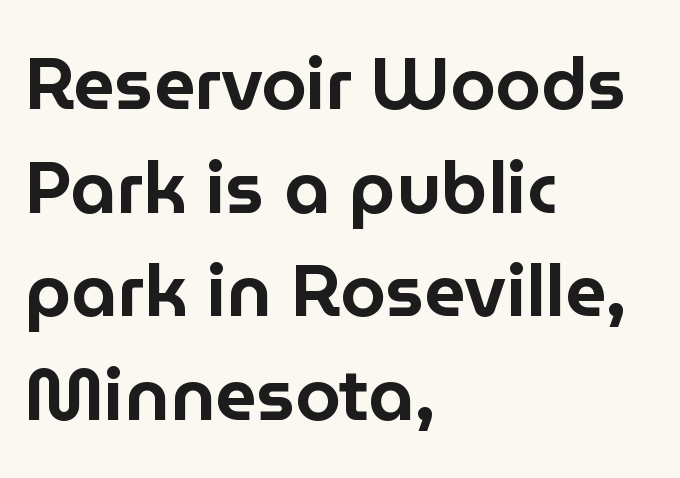
Every stem runs plumb, perpendicular to the baseline. Note the varied advance widths — an 'i' is clearly narrower than an 'm'. Regular leading. Anything drawn beneath the words? Only blank space. One-word summary of the alignment: left. Unlike a traditional serif, this face leaves its strokes unadorned.
